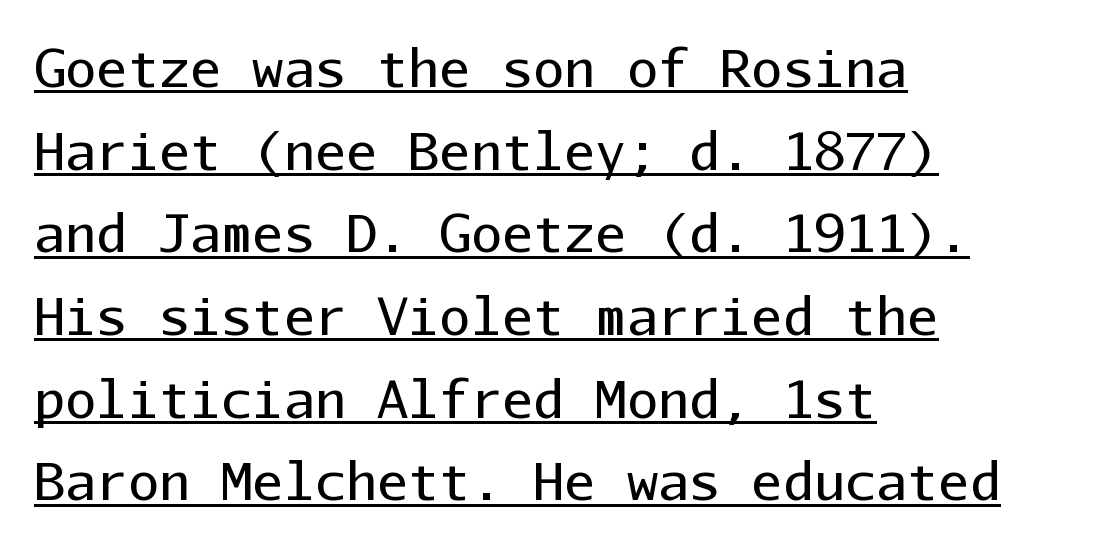
The image shows 52 px regular-weight sans-serif type, upright, monospaced; set left-aligned, normal line spacing (1.59x), normal letter spacing, underlined; low stroke contrast and a medium x-height.
